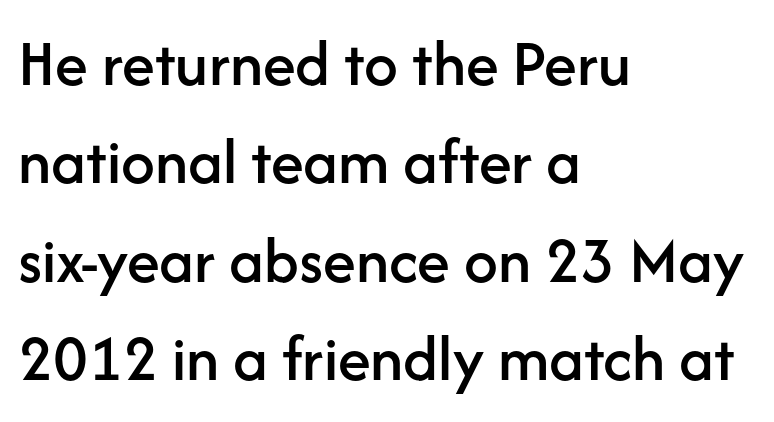
Q: Is the text italic (slanted)? A: No, it is upright.
Q: Is the typeface a serif or a sans-serif typeface? A: Sans-serif.
Q: Is the text underlined? A: No.
Q: How is the paragraph aligned? A: Left-aligned.
Q: Is the spacing between letters normal or unusually wide? A: Normal.
Q: Is the spacing between lines tight, normal or loose? A: Normal.
Q: Width (condensed, normal, or wide)? A: Normal.
Q: Stroke contrast? A: Low.
Q: x-height? A: Medium.
Q: Monospaced? A: No.
